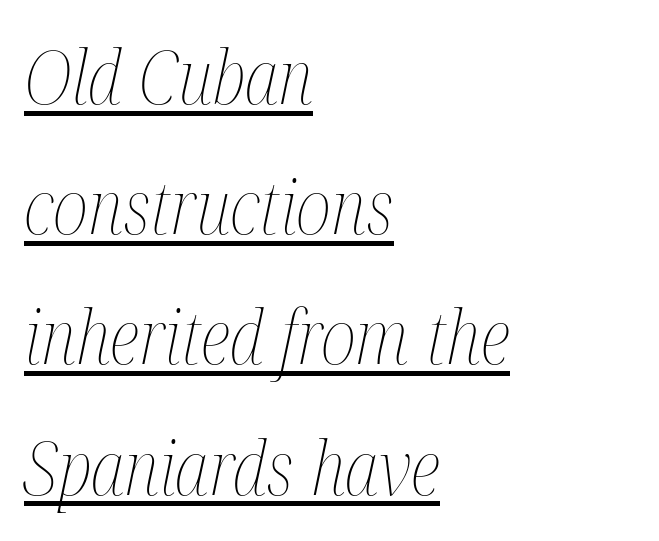
It's the slanting kind of type. Caption: standard tracking, unaltered. The typesetter has applied underlining to the passage shown. On a weight scale, this lands at 450 or below.
